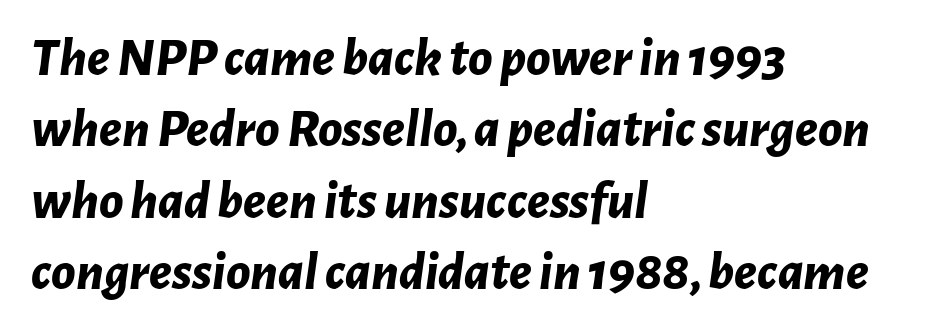
Q: Is the text bold? A: Yes.
Q: Is the text italic (slanted)? A: Yes, it leans right by about 7 degrees.
Q: Is the text underlined? A: No.
Q: How is the paragraph aligned? A: Left-aligned.
Q: Is the spacing between letters normal or unusually wide? A: Normal.
Q: Is the spacing between lines tight, normal or loose? A: Normal.
Q: Width (condensed, normal, or wide)? A: Normal.
Q: Stroke contrast? A: Low.
Q: x-height? A: Medium.
Q: Monospaced? A: No.
